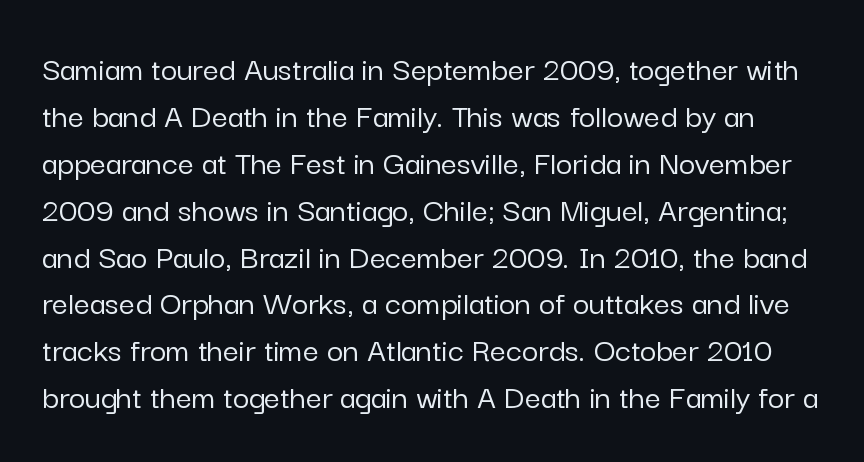
Q: Is the text italic (slanted)? A: No, it is upright.
Q: Is the typeface a serif or a sans-serif typeface? A: Sans-serif.
Q: Is the text underlined? A: No.
Q: Is the spacing between letters normal or unusually wide? A: Normal.
Q: Is the spacing between lines tight, normal or loose? A: Normal.
Q: Width (condensed, normal, or wide)? A: Normal.
Q: Stroke contrast? A: Low.
Q: x-height? A: Medium.
Q: Monospaced? A: No.
